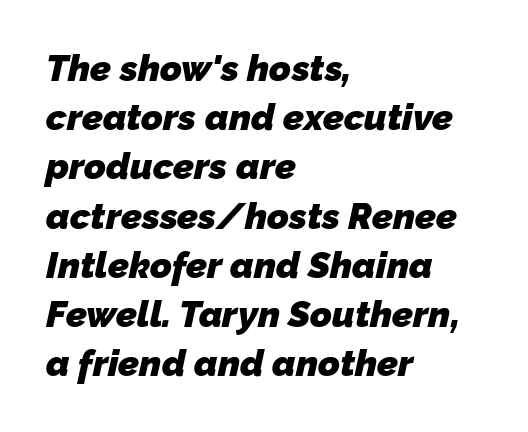
Q: Is the text bold? A: Yes.
Q: Is the typeface a serif or a sans-serif typeface? A: Sans-serif.
Q: Is the text underlined? A: No.
Q: How is the paragraph aligned? A: Left-aligned.
Q: Is the spacing between letters normal or unusually wide? A: Normal.
Q: Is the spacing between lines tight, normal or loose? A: Normal.
Q: Width (condensed, normal, or wide)? A: Normal.
Q: Stroke contrast? A: Low.
Q: x-height? A: Medium.
Q: Monospaced? A: No.
